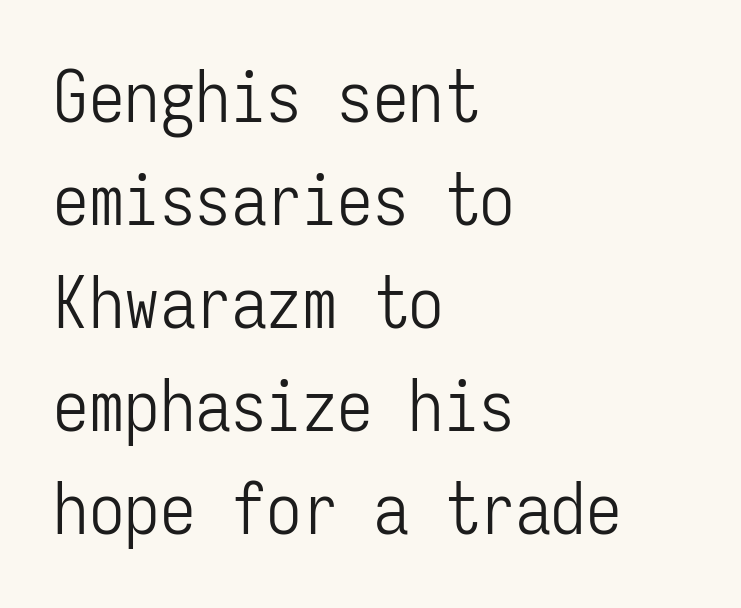
The image shows 71 px light, condensed sans-serif type, upright, monospaced; set left-aligned, normal line spacing (1.45x), normal letter spacing, not underlined; low stroke contrast and a medium x-height.
